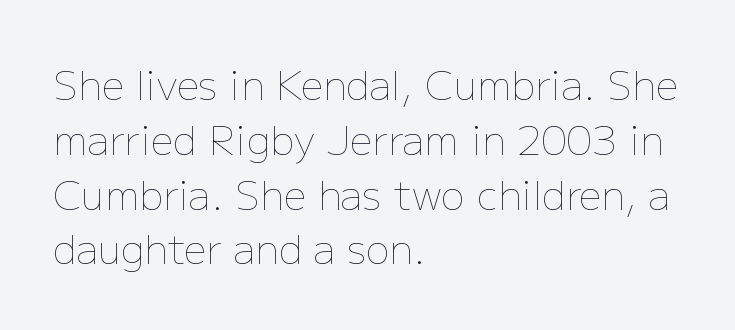
The area under the type is left untouched. Look at the tracking — it's just the regular setting, nothing added. Is there any slant? The stems are plumb. Line spacing here is normal. The letterforms sit at book weight or below.
